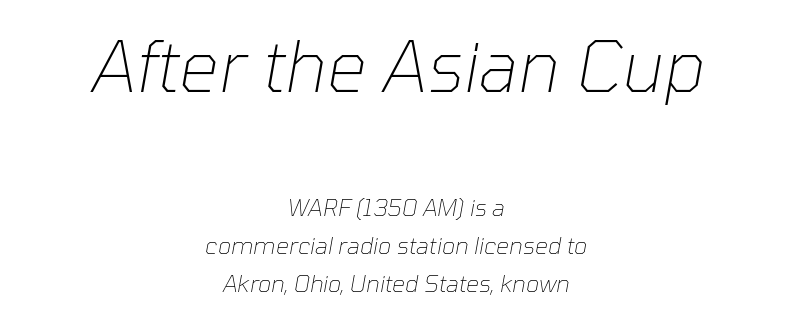
The image shows 70 px thin type, italic (leaning right); set centered, normal line spacing (1.65x), normal letter spacing, not underlined; the first (top) block is 3.04x larger; low stroke contrast and a medium x-height.
